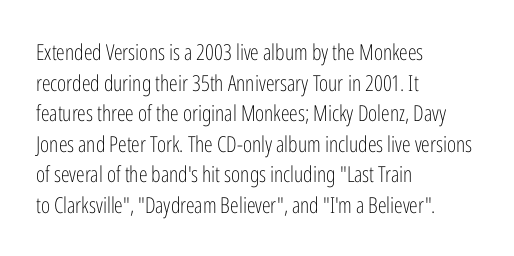
The image shows 22 px text type, upright; set left-aligned, normal line spacing (1.39x), normal letter spacing, not underlined.
